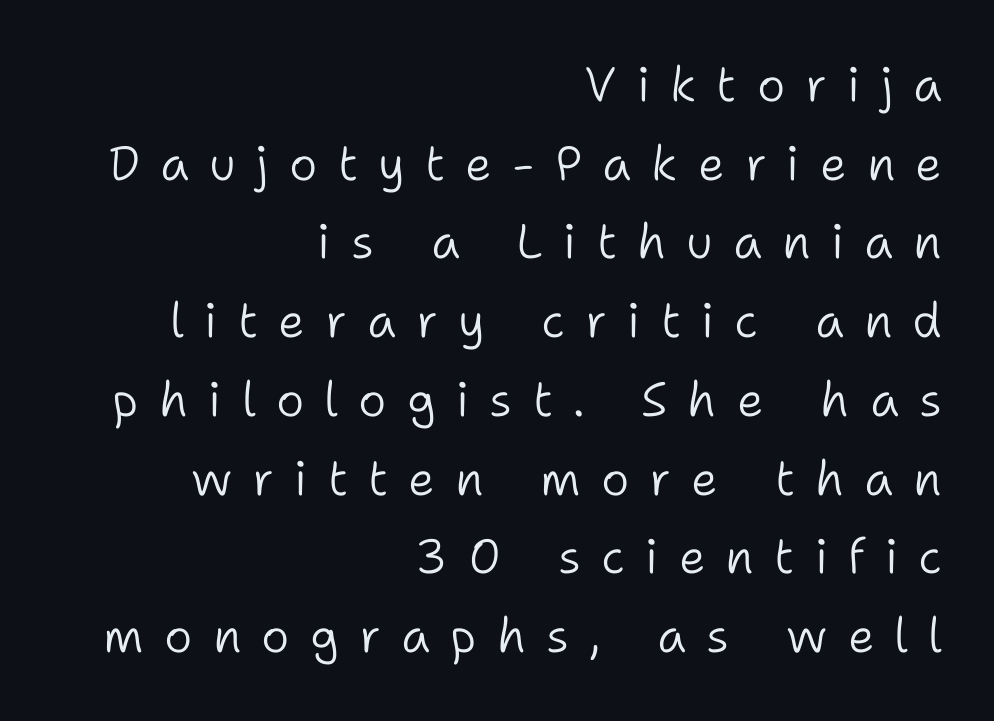
The image shows 48 px light sans-serif type, upright; set right-aligned, normal line spacing (1.64x), unusually wide letter spacing (+0.42 em), not underlined; low stroke contrast and a medium x-height.
